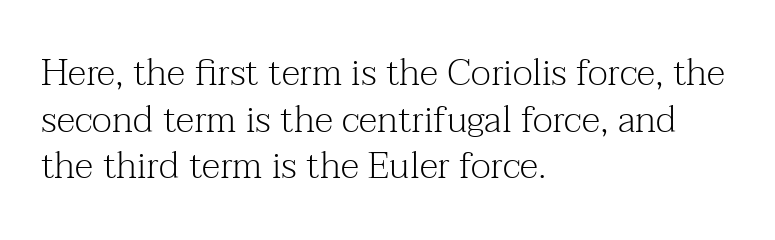
{"serif": "yes", "italic": "no", "bold": "no", "weight": "light", "width": "normal", "stroke_contrast": "medium", "x_height": "medium", "monospaced": "no", "underline": "no", "align": "left", "line_spacing": "normal", "line_spacing_ratio": 1.26, "letter_spacing": "normal", "letter_spacing_em": 0.0, "glyph_px": 37}
